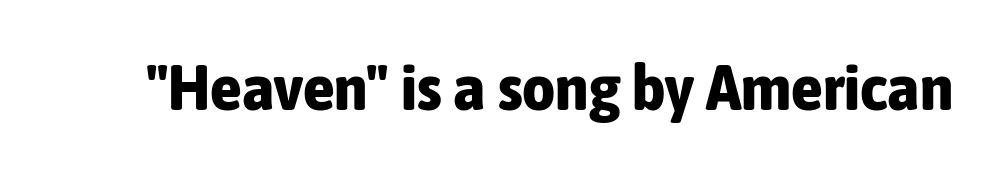
The image shows 64 px bold, condensed sans-serif type, upright; set normal letter spacing, not underlined; low stroke contrast and a medium x-height.
